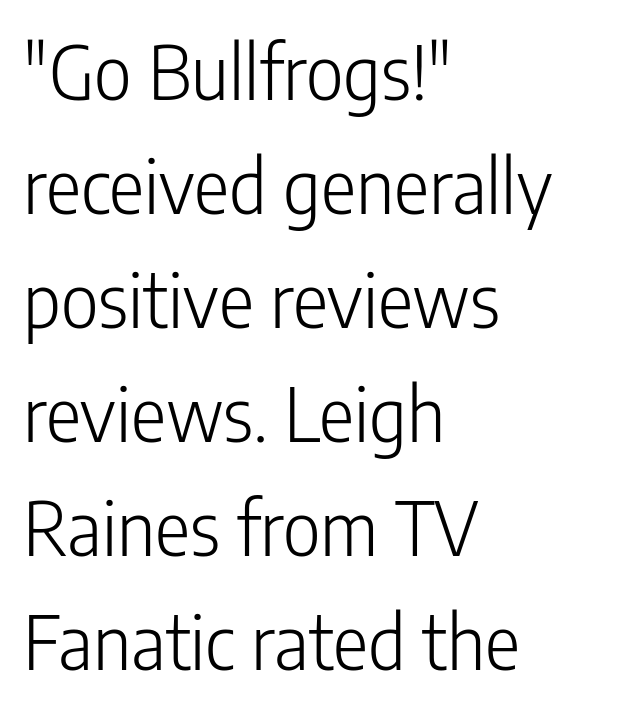
{"serif": "no", "italic": "no", "bold": "no", "weight": "light", "width": "condensed", "stroke_contrast": "low", "x_height": "medium", "monospaced": "no", "underline": "no", "align": "left", "line_spacing": "normal", "line_spacing_ratio": 1.54, "letter_spacing": "normal", "letter_spacing_em": 0.0, "glyph_px": 74}
